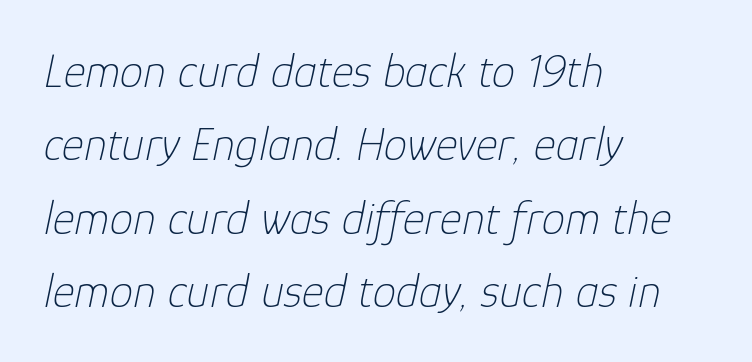
Is this a heavy cut? Hardly; it is regular or lighter. The type is set solid horizontally, with unmodified tracking. The baseline area is clear. If you measured baseline to baseline, you'd find a middling distance. Is the type slanted? Yes — the strokes lean at a clear angle. This rendering uses left alignment, leaving the right contour irregular.
